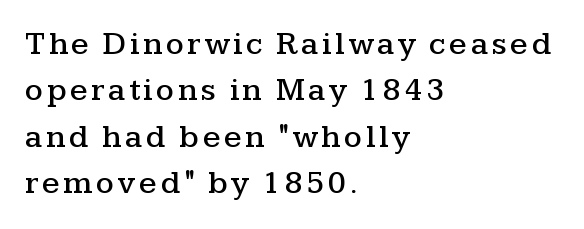
These lines are rendered in a variable-pitch font. Vertically, the passage feels balanced, rows spaced as you'd expect. Honestly, there is no underline to notice here at all. Note: serifs present on the glyphs. All the whitespace from short lines collects on the right. The lettering stays uniformly vertical, giving the passage a roman look.
